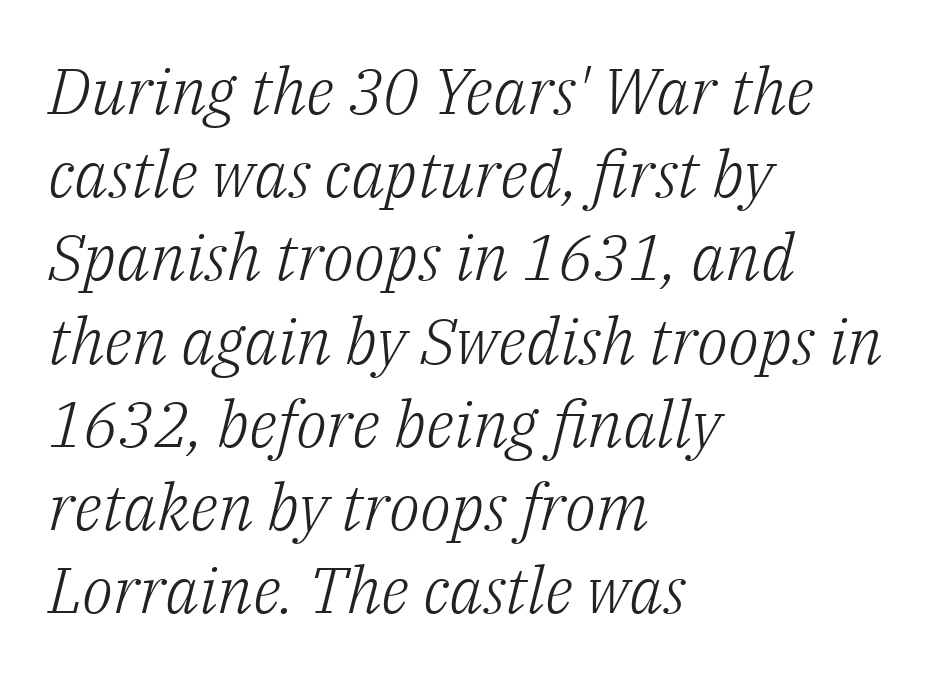
Q: Is the text bold? A: No.
Q: Is the text italic (slanted)? A: Yes, it leans right by about 14 degrees.
Q: Is the typeface a serif or a sans-serif typeface? A: Serif.
Q: Is the text underlined? A: No.
Q: How is the paragraph aligned? A: Left-aligned.
Q: Is the spacing between letters normal or unusually wide? A: Normal.
Q: Is the spacing between lines tight, normal or loose? A: Normal.
Q: Width (condensed, normal, or wide)? A: Normal.
Q: Stroke contrast? A: Low.
Q: x-height? A: Medium.
Q: Monospaced? A: No.
